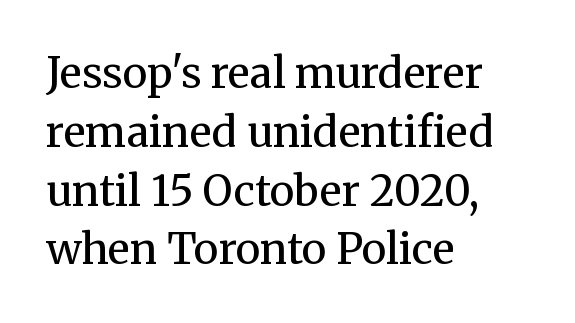
{"serif": "yes", "italic": "no", "bold": "no", "weight": "regular", "width": "normal", "stroke_contrast": "medium", "x_height": "medium", "monospaced": "no", "underline": "no", "align": "left", "line_spacing": "normal", "line_spacing_ratio": 1.4, "letter_spacing": "normal", "letter_spacing_em": 0.0, "glyph_px": 42}
